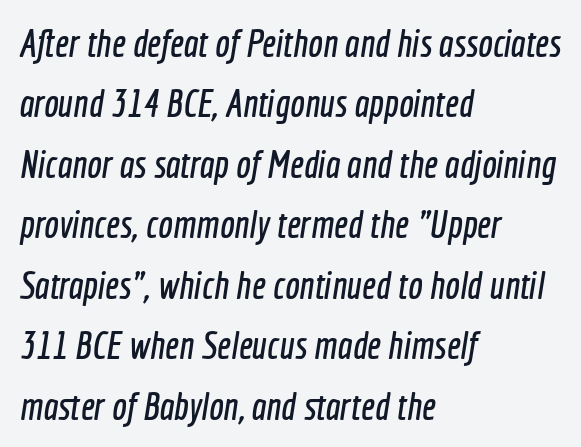
Q: Is the typeface a serif or a sans-serif typeface? A: Sans-serif.
Q: Is the text underlined? A: No.
Q: How is the paragraph aligned? A: Left-aligned.
Q: Is the spacing between letters normal or unusually wide? A: Normal.
Q: Is the spacing between lines tight, normal or loose? A: Normal.
Q: Width (condensed, normal, or wide)? A: Condensed.
Q: x-height? A: Medium.
Q: Monospaced? A: No.
